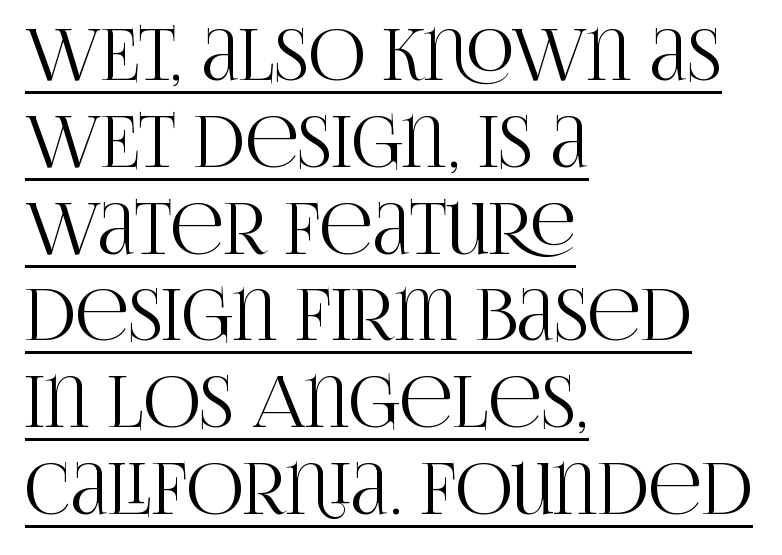
{"serif": "yes", "italic": "no", "width": "condensed", "stroke_contrast": "high", "x_height": "large", "monospaced": "no", "underline": "yes", "align": "left", "line_spacing_ratio": 1.24, "letter_spacing": "normal", "letter_spacing_em": 0.0, "glyph_px": 70}
